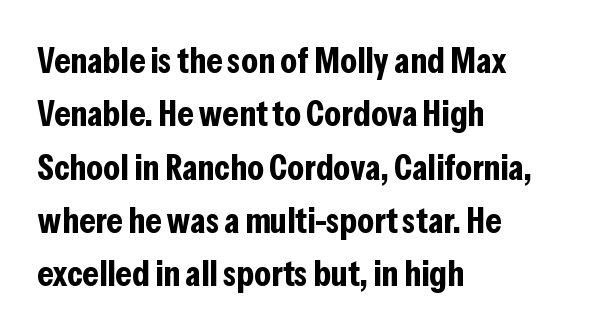
The letters stand upright; this is a roman face. Type style note: lacks serifs. The face used here is proportionally spaced, like ordinary book or web type. The block of text has a typical density, with ordinary space between rows. Chunky letters — that's bold for sure.
